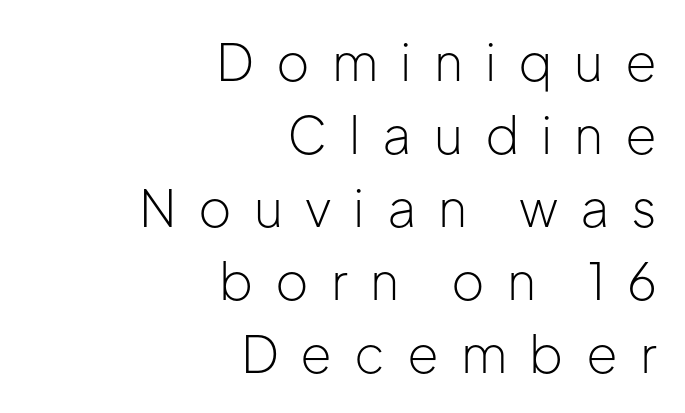
Here the glyphs are tracked loosely, breaking word shapes into spaced letters. Nope, not italic — everything's standing straight. This sample has the flowing, uneven cadence of proportional lettering. Weight: not bold — regular or lighter.
